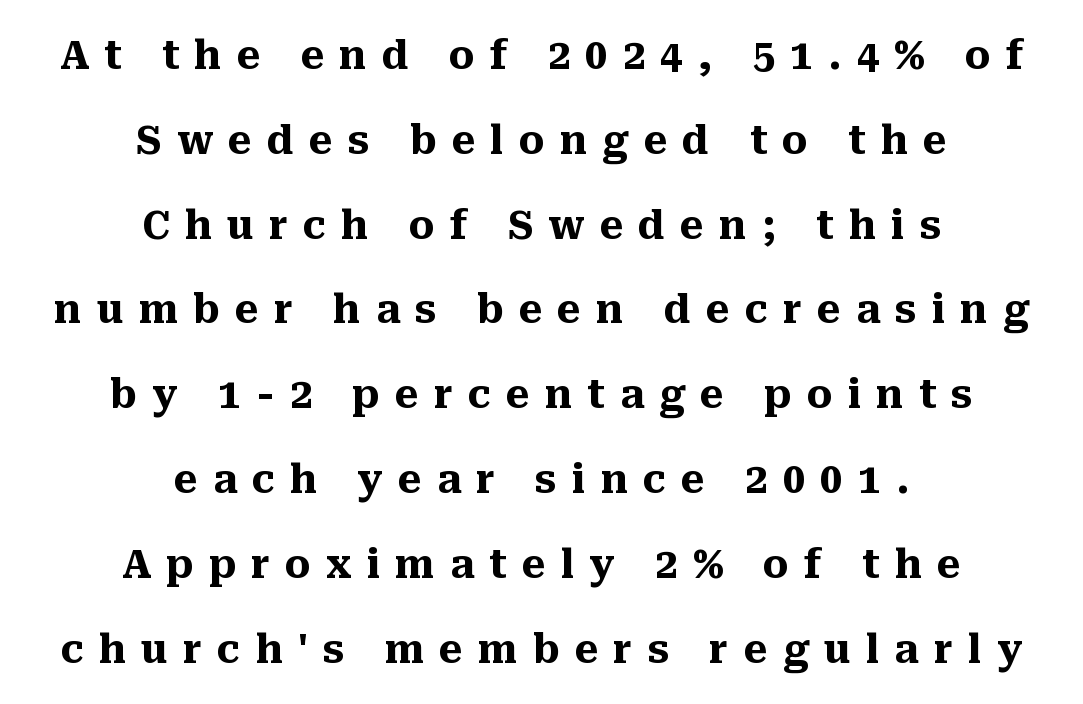
Which margin do the lines hug? Neither — every line sits in the middle. A dark, heavy texture on the line: the type is bold. The string is rendered with underlining switched off. Old-style or modern, the face here clearly has serifs. The axis of the letterforms is exactly vertical. Tracking here is generous; glyphs stand well apart from one another.
